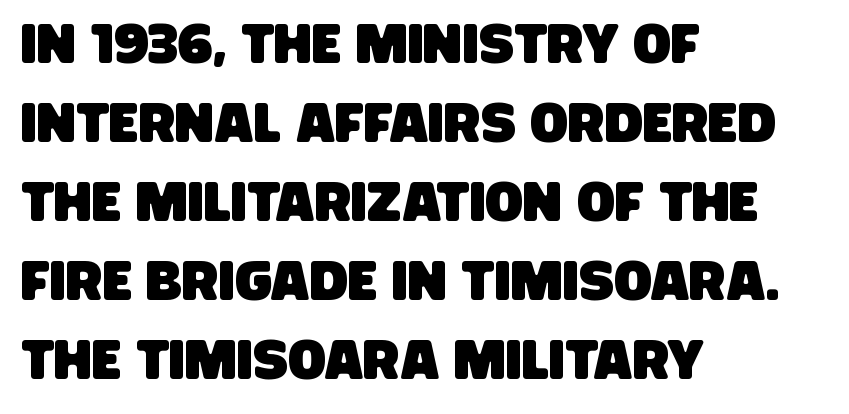
{"serif": "no", "width": "condensed", "stroke_contrast": "low", "x_height": "large", "monospaced": "no", "underline": "no", "align": "left", "line_spacing": "normal", "line_spacing_ratio": 1.41, "letter_spacing": "normal", "letter_spacing_em": 0.0, "glyph_px": 56}
